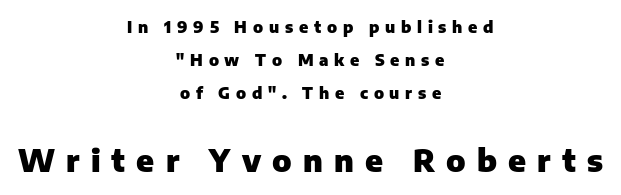
The image shows 31 px heavy sans-serif type, upright; set centered, loose line spacing (2.06x), unusually wide letter spacing (+0.36 em), not underlined; the second (bottom) block is 1.94x larger; low stroke contrast and a medium x-height.
